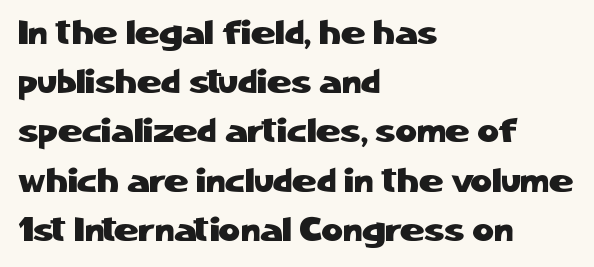
{"serif": "no", "italic": "no", "width": "normal", "stroke_contrast": "low", "x_height": "medium", "monospaced": "no", "underline": "no", "align": "left", "line_spacing": "normal", "line_spacing_ratio": 1.49, "letter_spacing": "normal", "letter_spacing_em": 0.0, "glyph_px": 33}
